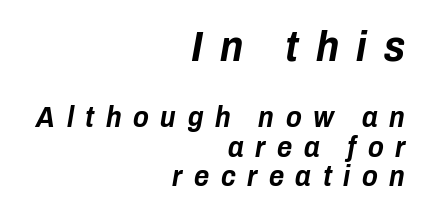
Character size in the leading block exceeds that of the trailing block. The rendering anchors every line to the right-hand side. Nobody drew a line under any word here. These lines carry a lot of weight — the face is fully bold. Characters are canted at an angle relative to the baseline's perpendicular. Horizontal bands of white between lines are thin slivers.
